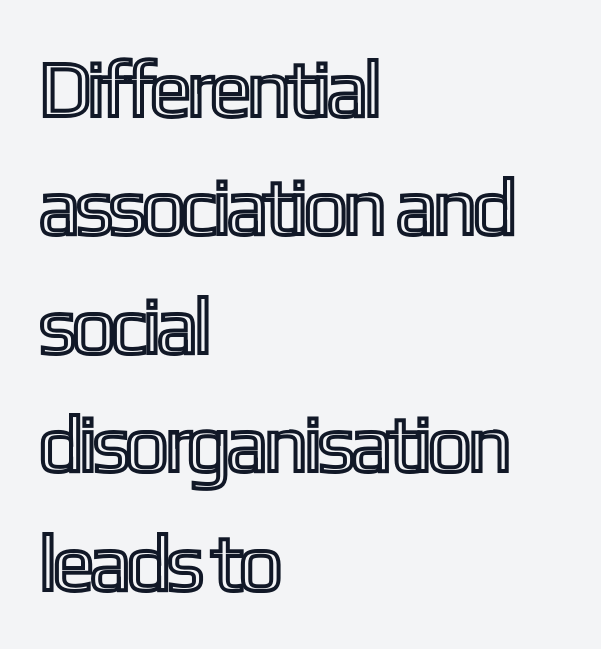
The image shows 80 px condensed type, upright; set left-aligned, normal line spacing (1.48x), normal letter spacing, not underlined; a medium x-height.
